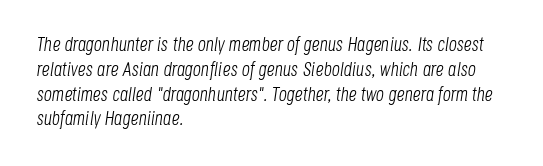
Q: Is the text bold? A: No.
Q: Is the text italic (slanted)? A: Yes, it leans right by about 8 degrees.
Q: Is the text underlined? A: No.
Q: How is the paragraph aligned? A: Left-aligned.
Q: Is the spacing between letters normal or unusually wide? A: Normal.
